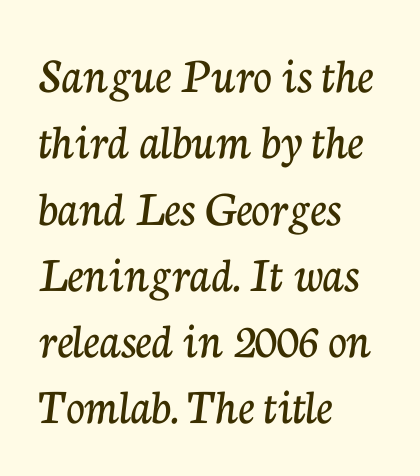
Line spacing here is normal. To sum up the face: it has serifs. Check under the words: just untouched page. Each letter keeps its own natural width here, so spacing adapts to shape. You could call the tracking neutral — neither tight nor loose.
